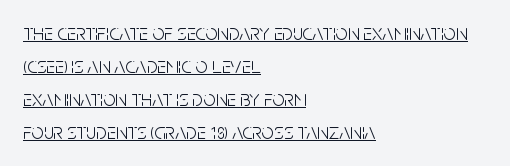
{"italic": "no", "bold": "no", "underline": "yes", "align": "left", "line_spacing": "normal", "line_spacing_ratio": 1.5, "letter_spacing": "normal", "letter_spacing_em": 0.0, "glyph_px": 22}
